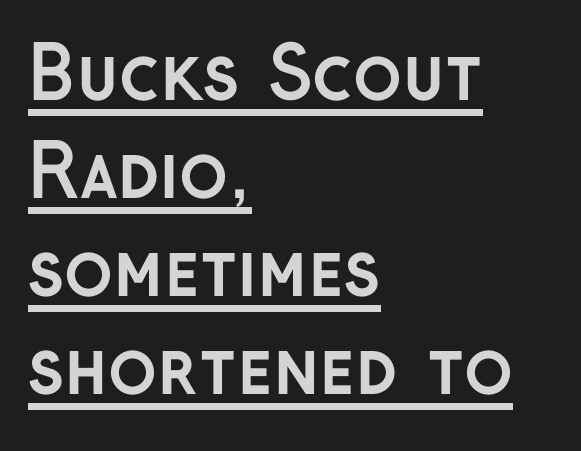
Q: Is the text bold? A: Yes.
Q: Is the text italic (slanted)? A: No, it is upright.
Q: Is the typeface a serif or a sans-serif typeface? A: Sans-serif.
Q: Is the text underlined? A: Yes.
Q: How is the paragraph aligned? A: Left-aligned.
Q: Is the spacing between letters normal or unusually wide? A: Normal.
Q: Is the spacing between lines tight, normal or loose? A: Normal.
Q: Width (condensed, normal, or wide)? A: Normal.
Q: Stroke contrast? A: Low.
Q: x-height? A: Medium.
Q: Monospaced? A: No.
